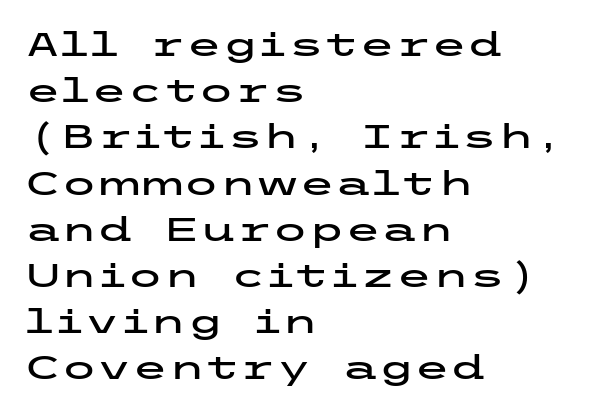
Check under the words: just untouched page. The block of text has a typical density, with ordinary space between rows. Here the glyphs are tracked normally, forming tight word shapes. This sample uses an upright cut, with every glyph sitting square on the baseline. Teacher's note: observe the even left margin — that is flush-left alignment. Serif or sans? Sans — the stroke terminals are bare.
